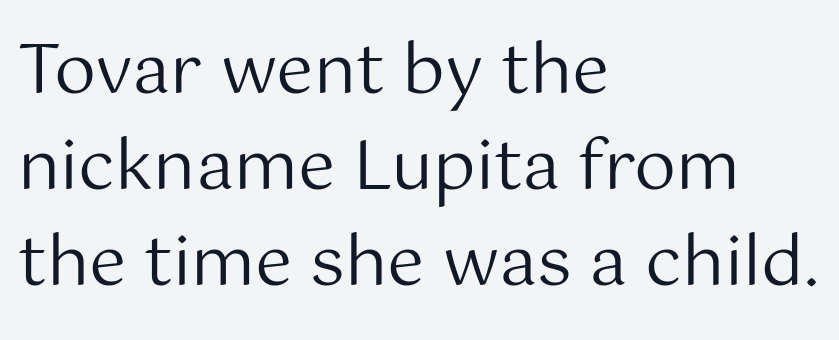
The letters stand upright; this is a roman face. Typographically, this falls in the sans-serif category. Descenders hang freely into open space. Each letter keeps its own natural width here, so spacing adapts to shape.
